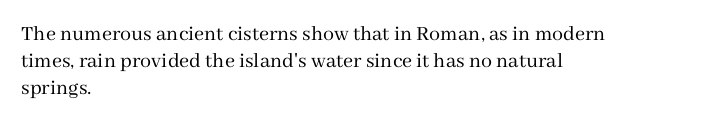
{"italic": "no", "bold": "no", "underline": "no", "align": "left", "line_spacing_ratio": 1.23, "letter_spacing": "normal", "letter_spacing_em": 0.0, "glyph_px": 22}
